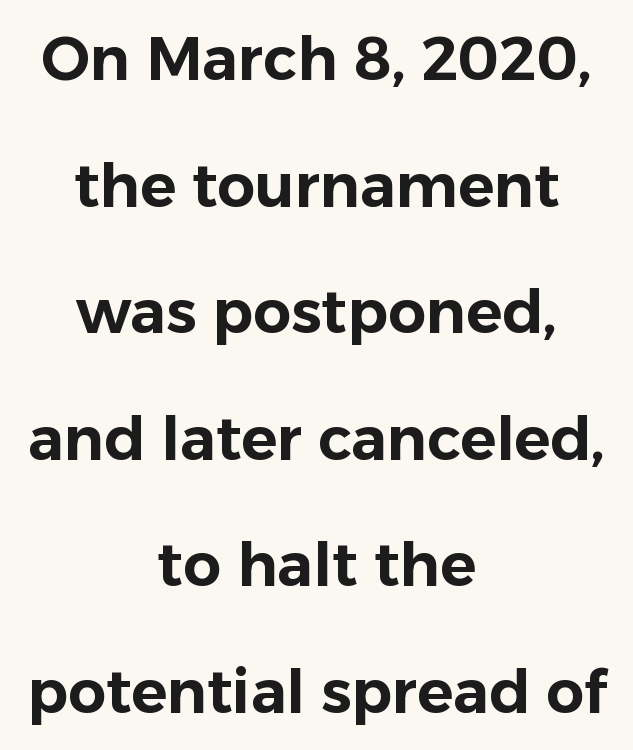
The image shows 60 px sans-serif type, upright; set centered, loose line spacing (2.11x), normal letter spacing, not underlined; low stroke contrast and a medium x-height.
